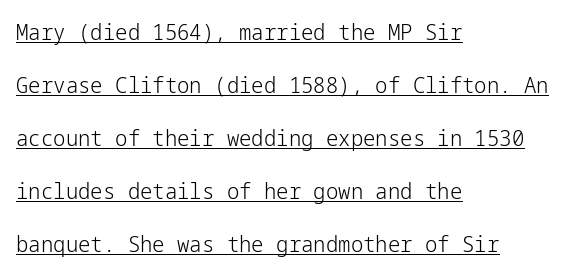
{"italic": "no", "bold": "no", "underline": "yes", "align": "left", "line_spacing": "loose", "line_spacing_ratio": 2.41, "letter_spacing": "normal", "letter_spacing_em": 0.0, "glyph_px": 22}
